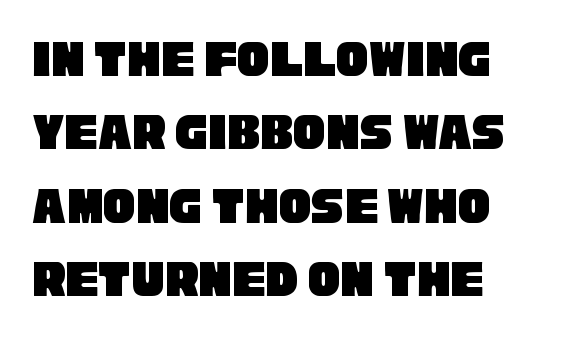
{"serif": "no", "width": "condensed", "stroke_contrast": "low", "x_height": "large", "monospaced": "no", "underline": "no", "line_spacing": "normal", "line_spacing_ratio": 1.36, "letter_spacing": "normal", "letter_spacing_em": 0.0, "glyph_px": 54}
